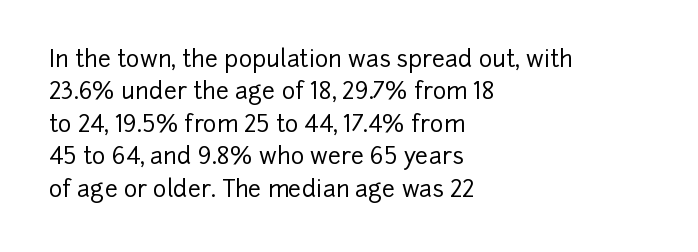
{"italic": "no", "underline": "no", "align": "left", "line_spacing": "normal", "line_spacing_ratio": 1.41, "letter_spacing": "normal", "letter_spacing_em": 0.0, "glyph_px": 23}
